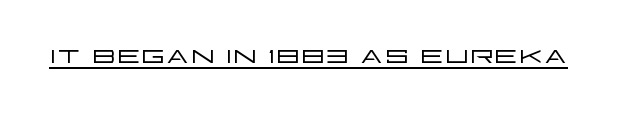
Stems and bowls with no extra thickness — not bold. These lines keep a tight, regular rhythm from letter to letter. Here the designer chose a conventional face with non-uniform glyph widths. These characters rest on top of a visible drawn line. Nothing sits at the stroke ends, so this counts as sans-serif.
